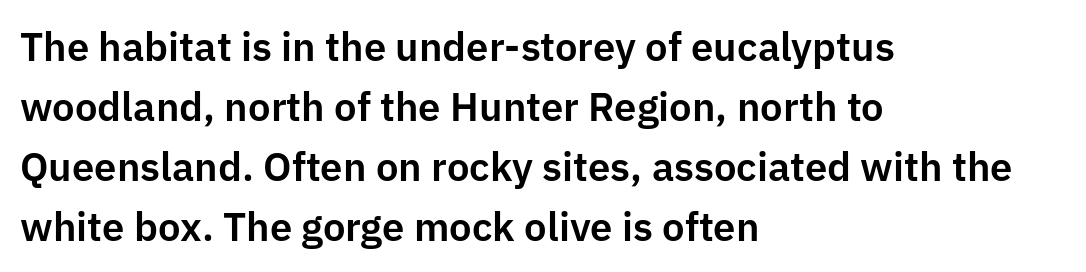
{"serif": "no", "italic": "no", "width": "normal", "stroke_contrast": "low", "x_height": "medium", "monospaced": "no", "underline": "no", "align": "left", "line_spacing": "normal", "line_spacing_ratio": 1.5, "letter_spacing": "normal", "letter_spacing_em": 0.0, "glyph_px": 40}
